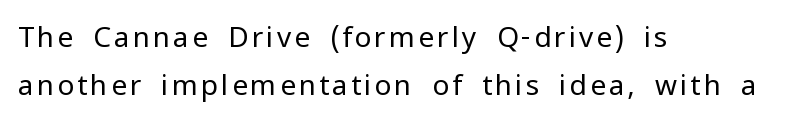
Proportional: the letters do not fall into vertical columns. Are there feet on the stems? There aren't — it's a sans. The axis of the letterforms is exactly vertical. The passage shown is not bold in any degree. If you drew a ruler down the left edge, every line would touch it. Check under the words: just untouched page.
